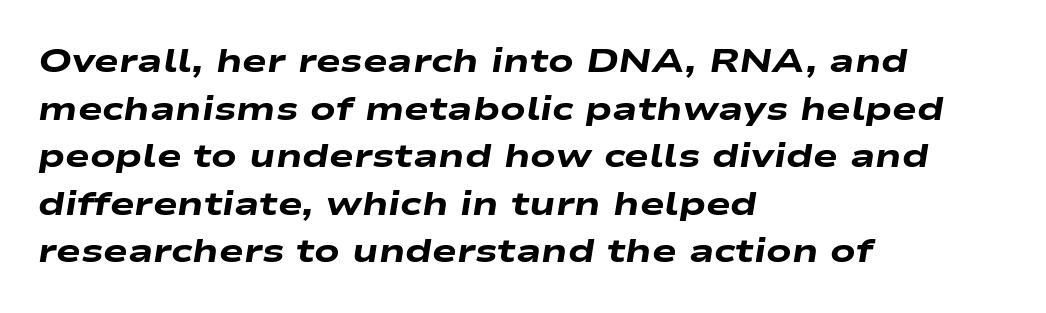
Q: Is the text bold? A: Yes.
Q: Is the text italic (slanted)? A: Yes, it leans right by about 9 degrees.
Q: Is the text underlined? A: No.
Q: How is the paragraph aligned? A: Left-aligned.
Q: Is the spacing between letters normal or unusually wide? A: Normal.
Q: Is the spacing between lines tight, normal or loose? A: Normal.
Q: Width (condensed, normal, or wide)? A: Wide.
Q: Stroke contrast? A: Low.
Q: x-height? A: Medium.
Q: Monospaced? A: No.
